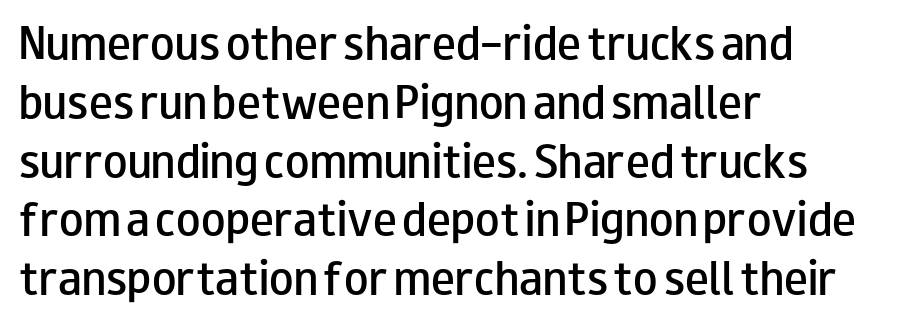
The lines are quadded left. In terms of weight, the rendering is demibold, just under bold. Think of a printed novel: that variable character pitch is what you see here. Vertical spacing — default. In terms of letterform style, serifs are entirely absent.
